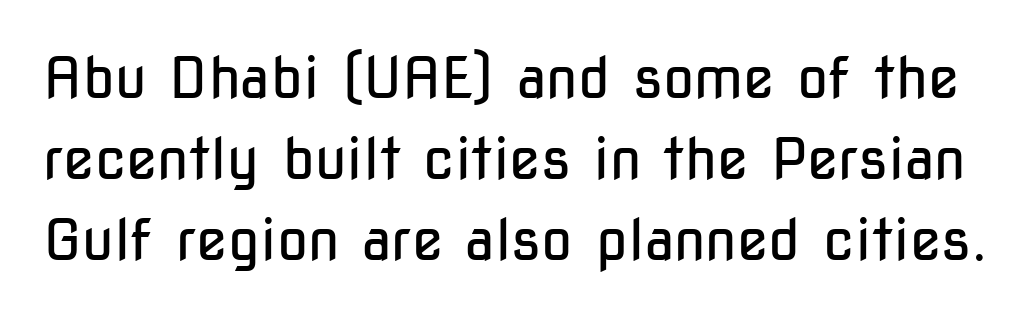
The image shows 57 px regular-weight, condensed sans-serif type, upright; set normal line spacing (1.42x), normal letter spacing, not underlined; low stroke contrast and a medium x-height.
